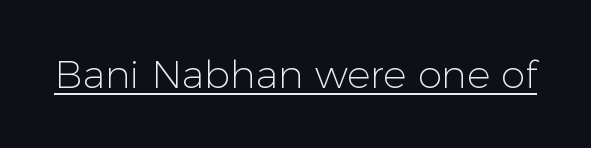
Note the varied advance widths — an 'i' is clearly narrower than an 'm'. Every stem runs plumb, perpendicular to the baseline. Emphasis is given by a line drawn under the lettering. Tracking value appears to be zero — textbook default spacing.
